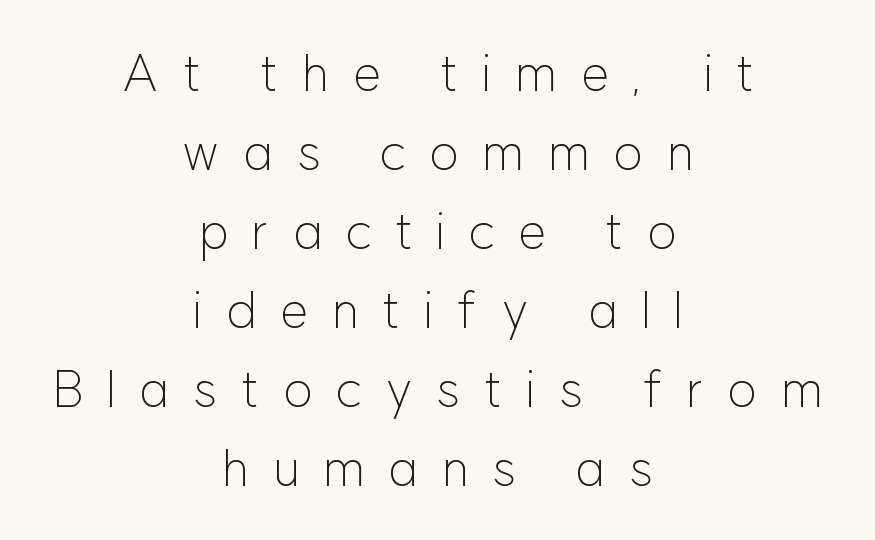
Vertically, the passage feels balanced, rows spaced as you'd expect. These lines are rendered in a variable-pitch font. Regarding serifs, this sample does without them. Honestly, the letter spacing is so wide it's the main thing you notice. Rule under the text: the space is simply empty. A roman cut, with each character standing at attention.
